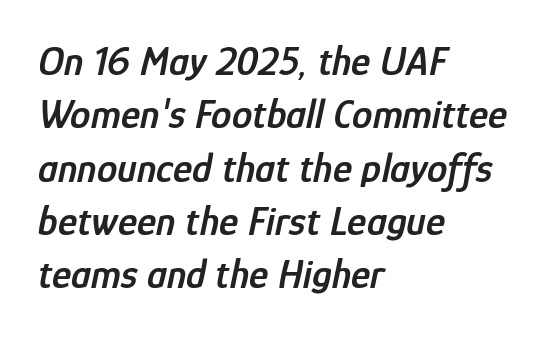
Q: Is the text bold? A: Semi-bold.
Q: Is the text italic (slanted)? A: Yes, it leans right by about 12 degrees.
Q: Is the text underlined? A: No.
Q: How is the paragraph aligned? A: Left-aligned.
Q: Is the spacing between letters normal or unusually wide? A: Normal.
Q: Is the spacing between lines tight, normal or loose? A: Normal.
Q: Width (condensed, normal, or wide)? A: Condensed.
Q: Stroke contrast? A: Low.
Q: x-height? A: Medium.
Q: Monospaced? A: No.
